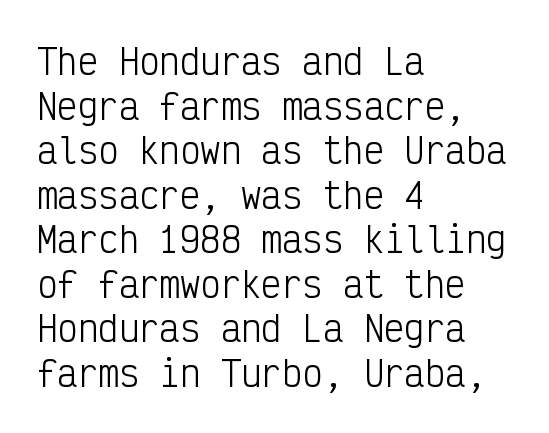
Bold? No — there's no thickening of the strokes. Type style note: lacks serifs. The space directly below the letters is spotless. Does the leading feel generous? No, just average.
